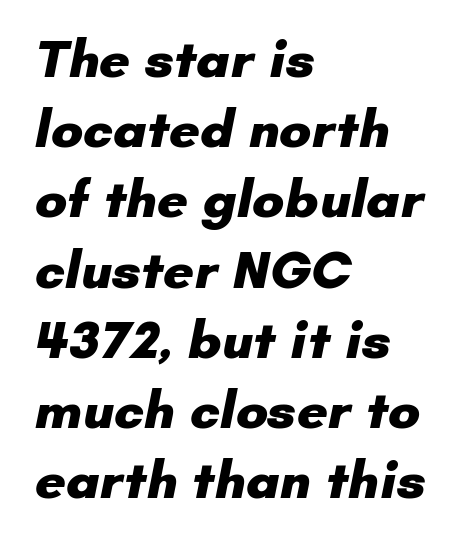
{"serif": "no", "bold": "yes", "weight": "heavy", "width": "normal", "stroke_contrast": "low", "x_height": "small", "monospaced": "no", "underline": "no", "align": "left", "line_spacing": "normal", "line_spacing_ratio": 1.3, "letter_spacing": "normal", "letter_spacing_em": 0.0, "glyph_px": 54}
